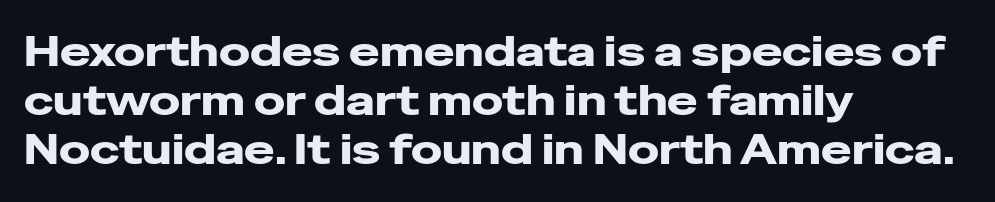
A typesetter would call this proportional, since set widths differ per character. Posture: upright roman. Check where the strokes stop: nothing finishes them off — pure sans. Layout note: lines flush left. Plain, unruled lines of type.
